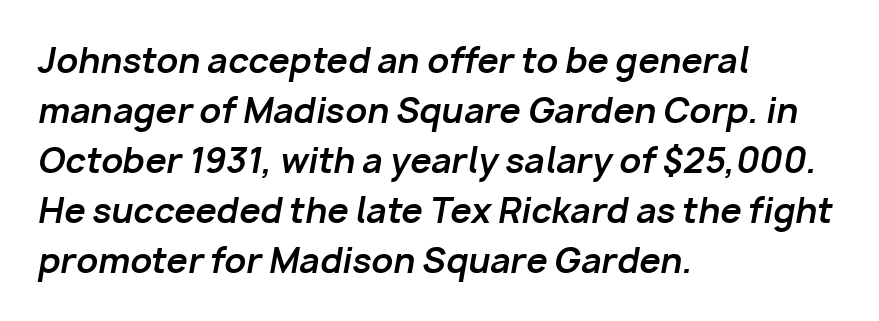
{"italic": "yes", "lean": "right", "slant_degrees": 10, "bold": "yes", "weight": "bold", "width": "normal", "stroke_contrast": "low", "x_height": "medium", "monospaced": "no", "underline": "no", "align": "left", "line_spacing": "normal", "line_spacing_ratio": 1.47, "letter_spacing": "normal", "letter_spacing_em": 0.0, "glyph_px": 34}
